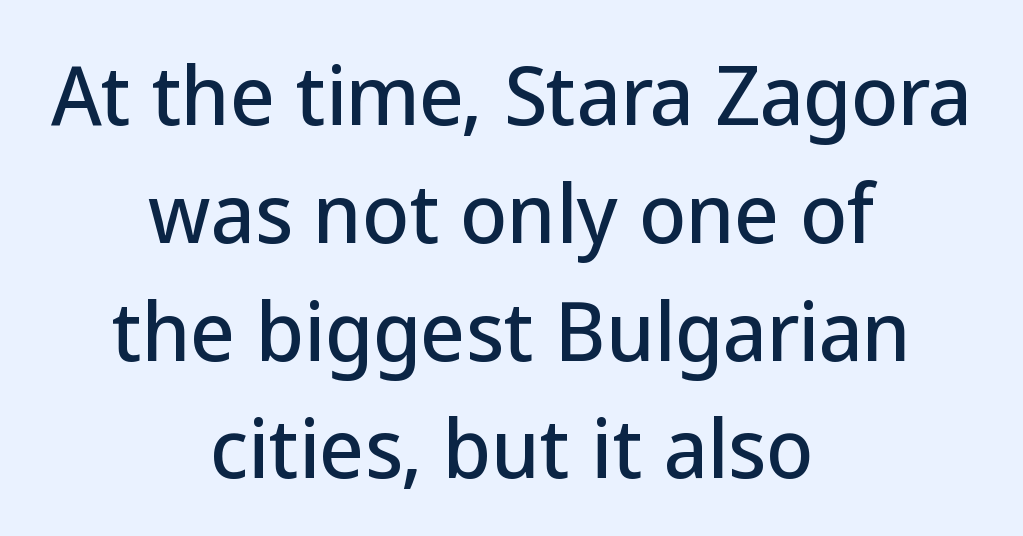
Classification — sans serif. Do the characters align in a grid? No, the font is proportional. These lines keep a tight, regular rhythm from letter to letter. A typesetter would call this leading conventional body-copy spacing. Words float on clear page, feet unadorned. The axis of the letterforms is exactly vertical.
